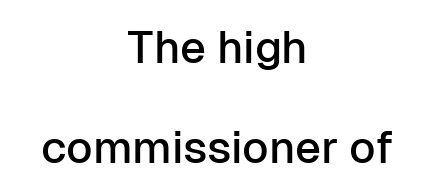
No extra tracking has been applied to these lines. A great deal of white space separates one row of letters from the next. The font's upright variant was chosen for this text. Clear beneath every line of the passage. The passage shown is typed in a proportional face where columns would drift.
